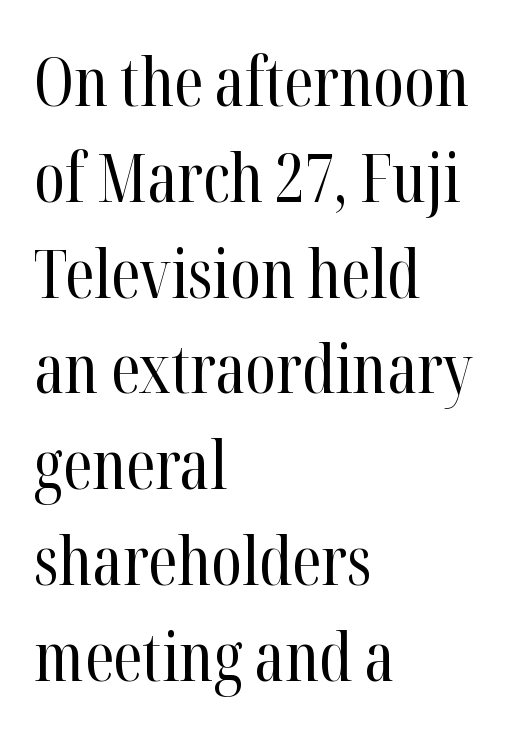
Q: Is the text bold? A: No.
Q: Is the text italic (slanted)? A: No, it is upright.
Q: Is the typeface a serif or a sans-serif typeface? A: Serif.
Q: Is the text underlined? A: No.
Q: How is the paragraph aligned? A: Left-aligned.
Q: Is the spacing between letters normal or unusually wide? A: Normal.
Q: Is the spacing between lines tight, normal or loose? A: Normal.
Q: Width (condensed, normal, or wide)? A: Condensed.
Q: Stroke contrast? A: High.
Q: x-height? A: Medium.
Q: Monospaced? A: No.
